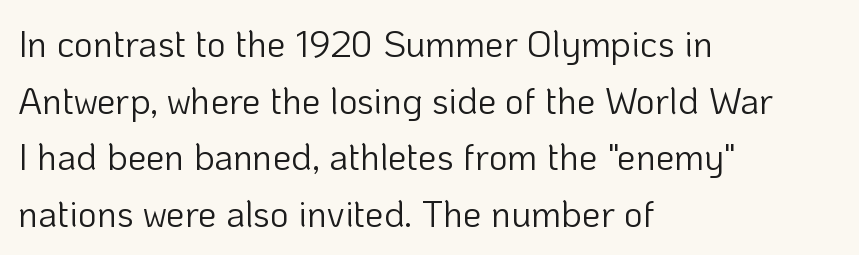
{"serif": "no", "italic": "no", "bold": "no", "weight": "light", "width": "normal", "stroke_contrast": "low", "x_height": "medium", "monospaced": "no", "underline": "no", "align": "left", "line_spacing": "normal", "line_spacing_ratio": 1.53, "letter_spacing": "normal", "letter_spacing_em": 0.0, "glyph_px": 37}
